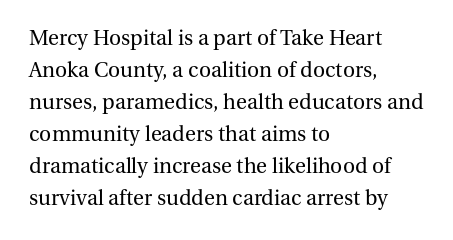
Q: Is the text bold? A: No.
Q: Is the text italic (slanted)? A: No, it is upright.
Q: Is the text underlined? A: No.
Q: How is the paragraph aligned? A: Left-aligned.
Q: Is the spacing between letters normal or unusually wide? A: Normal.
Q: Is the spacing between lines tight, normal or loose? A: Normal.
